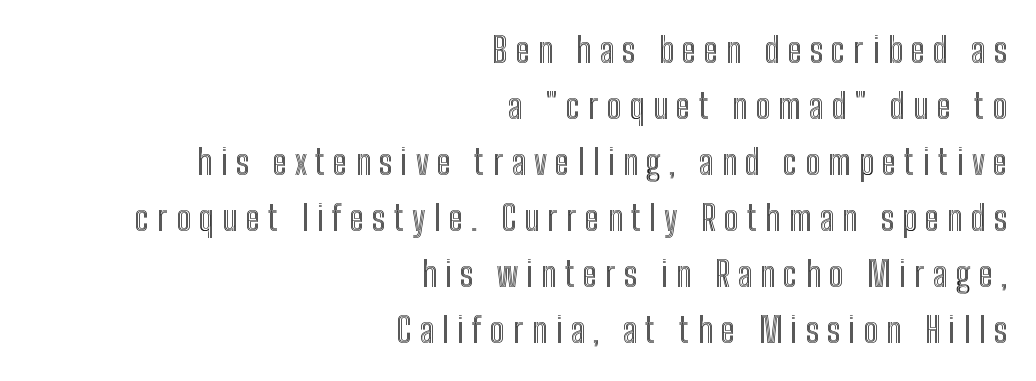
The image shows 34 px condensed type, upright; set right-aligned, normal line spacing (1.65x), unusually wide letter spacing (+0.24 em), not underlined; a medium x-height.
